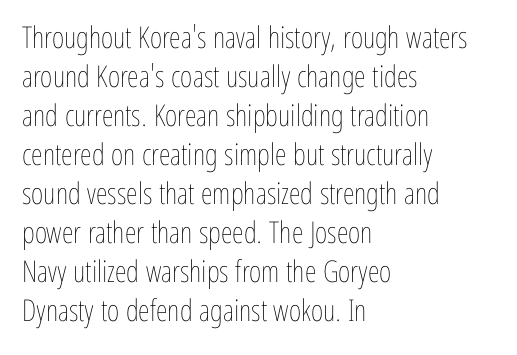
{"italic": "no", "bold": "no", "weight": "thin", "width": "condensed", "stroke_contrast": "low", "x_height": "medium", "monospaced": "no", "underline": "no", "align": "left", "line_spacing": "normal", "line_spacing_ratio": 1.3, "letter_spacing": "normal", "letter_spacing_em": 0.0, "glyph_px": 30}
